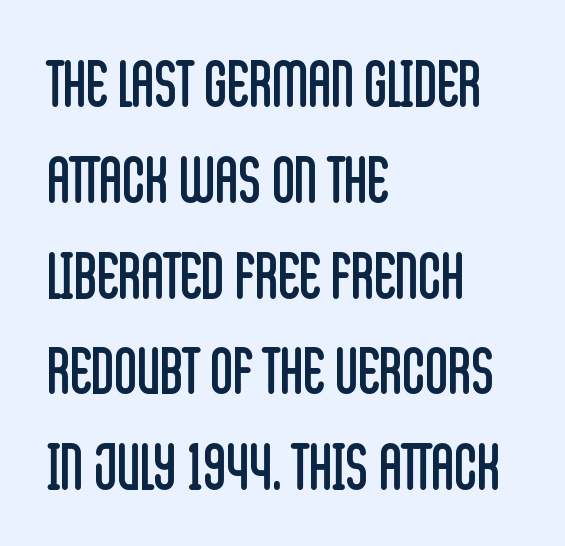
The image shows 63 px regular-weight, condensed sans-serif type, upright; set left-aligned, normal line spacing (1.52x), normal letter spacing, not underlined; low stroke contrast and a large x-height.
